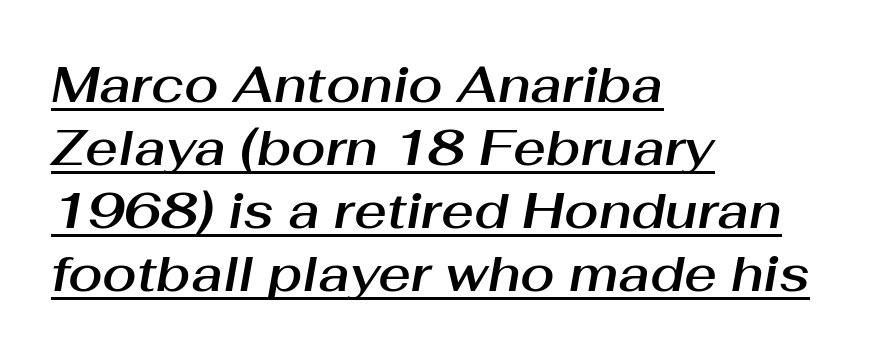
Notice how the passage keeps a crisp vertical edge on the left only. The lettering is marked with a stroke running underneath it. The face used here is rendered with its standard letterfit. If you drew a line through each stem, it would be angled. A typesetter would call this proportional, since set widths differ per character.
